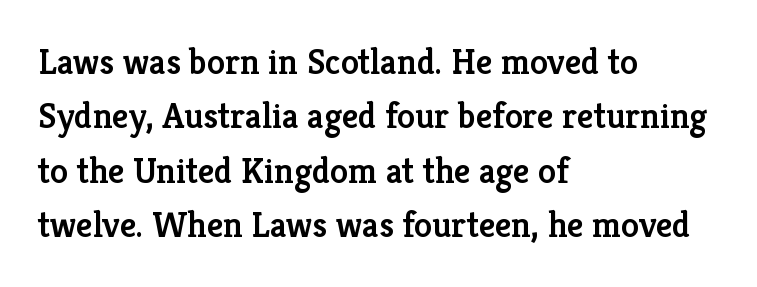
The image shows 36 px semibold serif type, upright; set left-aligned, normal line spacing (1.51x), normal letter spacing, not underlined; low stroke contrast and a medium x-height.
